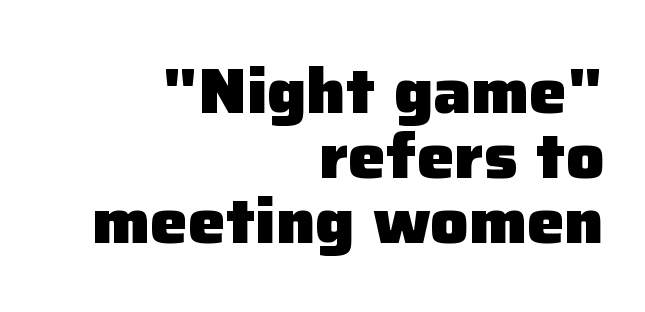
Q: Is the text bold? A: Yes.
Q: Is the text italic (slanted)? A: No, it is upright.
Q: Is the typeface a serif or a sans-serif typeface? A: Sans-serif.
Q: Is the text underlined? A: No.
Q: How is the paragraph aligned? A: Right-aligned.
Q: Is the spacing between letters normal or unusually wide? A: Normal.
Q: Is the spacing between lines tight, normal or loose? A: Tight.
Q: Width (condensed, normal, or wide)? A: Normal.
Q: Stroke contrast? A: Low.
Q: x-height? A: Medium.
Q: Monospaced? A: No.
